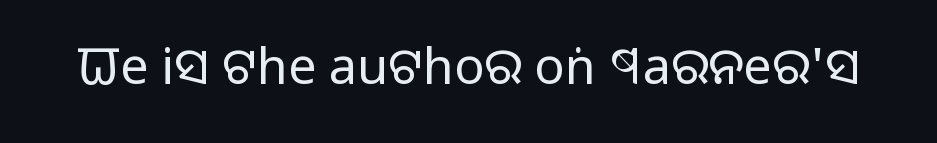
{"serif": "no", "italic": "no", "bold": "no", "weight": "regular", "width": "normal", "stroke_contrast": "low", "x_height": "large", "monospaced": "no", "underline": "no", "letter_spacing": "normal", "letter_spacing_em": 0.0, "glyph_px": 50}
